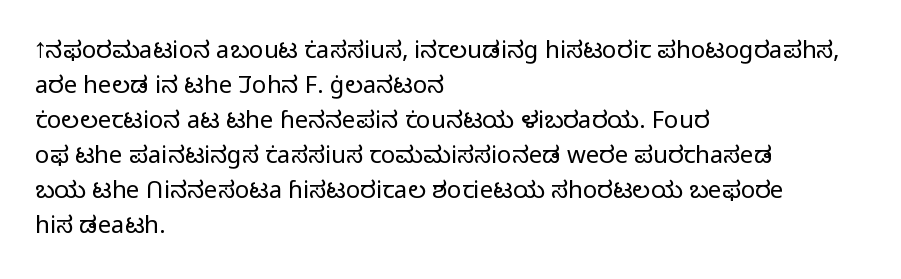
The image shows 24 px text type, upright; set left-aligned, normal line spacing (1.46x), normal letter spacing, not underlined.
